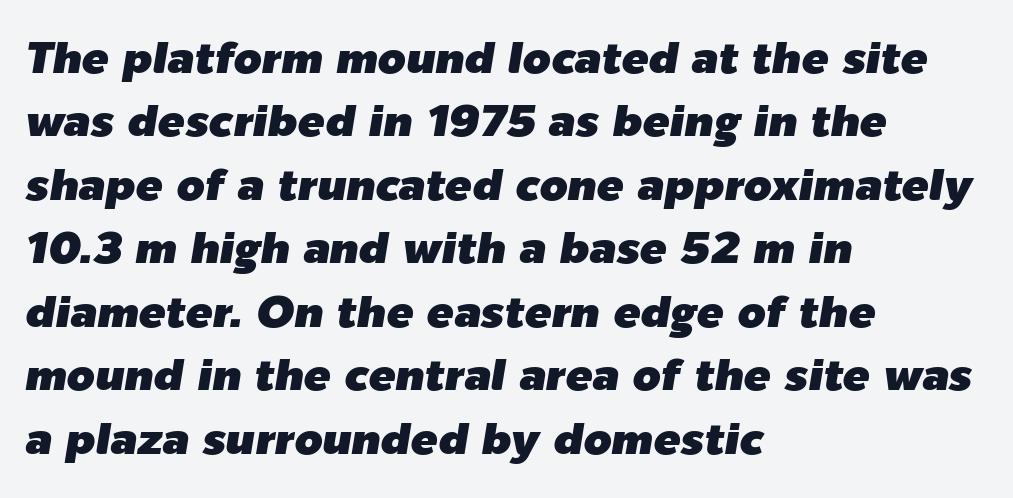
{"italic": "yes", "lean": "right", "slant_degrees": 9, "width": "normal", "stroke_contrast": "low", "x_height": "medium", "monospaced": "no", "underline": "no", "align": "left", "line_spacing": "normal", "line_spacing_ratio": 1.41, "letter_spacing": "normal", "letter_spacing_em": 0.0, "glyph_px": 45}
